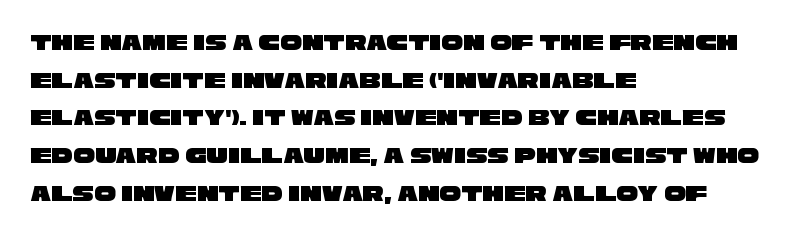
{"underline": "no", "align": "left", "line_spacing": "normal", "line_spacing_ratio": 1.57, "letter_spacing": "normal", "letter_spacing_em": 0.0, "glyph_px": 24}
